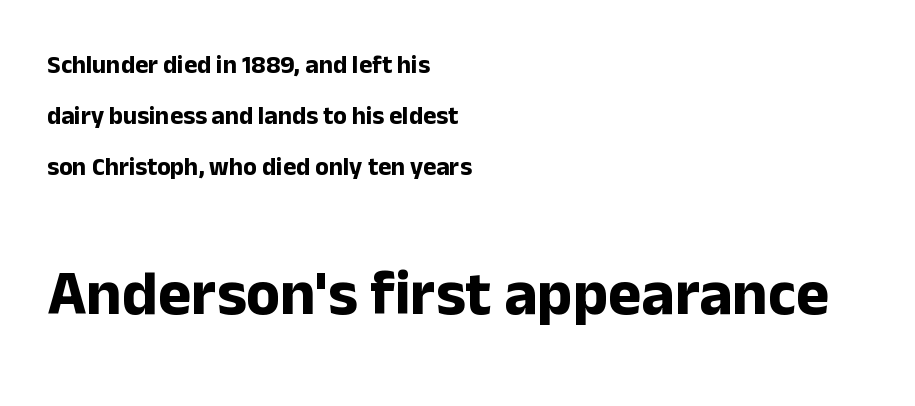
{"serif": "no", "italic": "no", "bold": "yes", "weight": "bold", "width": "normal", "stroke_contrast": "low", "x_height": "medium", "monospaced": "no", "underline": "no", "align": "left", "line_spacing": "loose", "line_spacing_ratio": 2.04, "letter_spacing": "normal", "letter_spacing_em": 0.0, "larger_block": "second", "size_ratio": 2.52, "glyph_px": 63}
